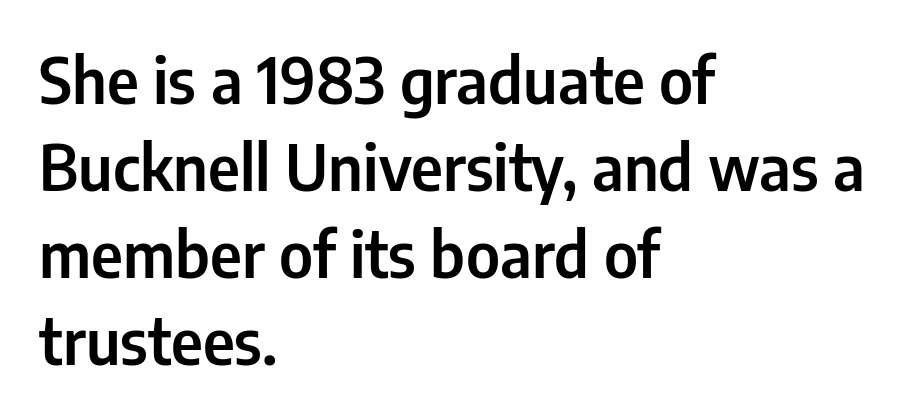
{"serif": "no", "italic": "no", "width": "condensed", "stroke_contrast": "low", "x_height": "medium", "monospaced": "no", "underline": "no", "align": "left", "line_spacing": "normal", "line_spacing_ratio": 1.38, "letter_spacing": "normal", "letter_spacing_em": 0.0, "glyph_px": 63}
